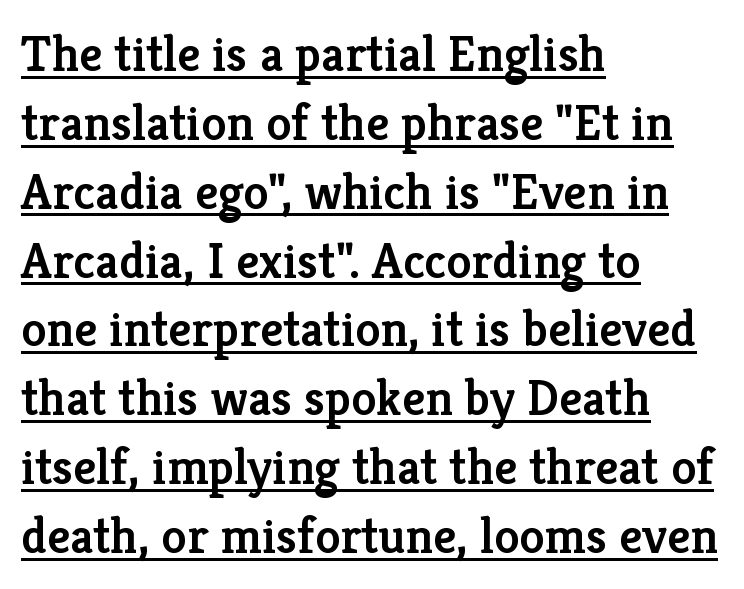
The image shows 51 px semibold serif type, upright; set left-aligned, normal line spacing (1.35x), normal letter spacing, underlined; low stroke contrast and a medium x-height.
